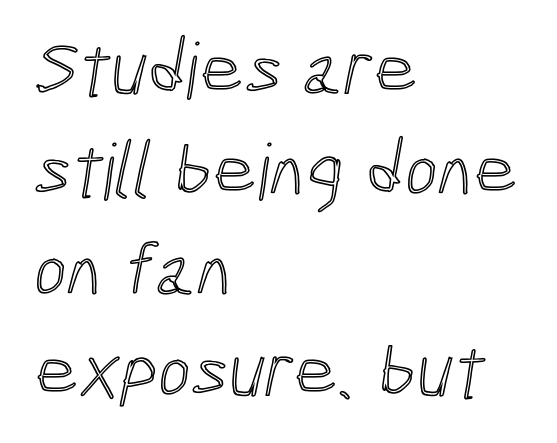
Q: Is the text underlined? A: No.
Q: How is the paragraph aligned? A: Left-aligned.
Q: Is the spacing between letters normal or unusually wide? A: Normal.
Q: Is the spacing between lines tight, normal or loose? A: Normal.
Q: Width (condensed, normal, or wide)? A: Condensed.
Q: x-height? A: Medium.
Q: Monospaced? A: No.
